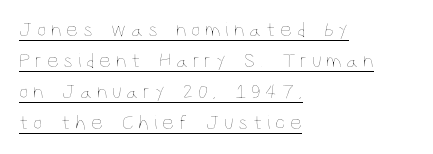
{"italic": "no", "bold": "no", "underline": "yes", "align": "left", "line_spacing": "normal", "line_spacing_ratio": 1.48, "letter_spacing": "wide", "letter_spacing_em": 0.22, "glyph_px": 21}
